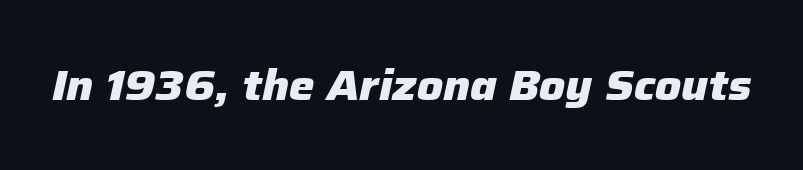
Q: Is the text bold? A: Yes.
Q: Is the text italic (slanted)? A: Yes, it leans right by about 12 degrees.
Q: Is the text underlined? A: No.
Q: Is the spacing between letters normal or unusually wide? A: Normal.
Q: Width (condensed, normal, or wide)? A: Normal.
Q: Stroke contrast? A: Low.
Q: x-height? A: Medium.
Q: Monospaced? A: No.
